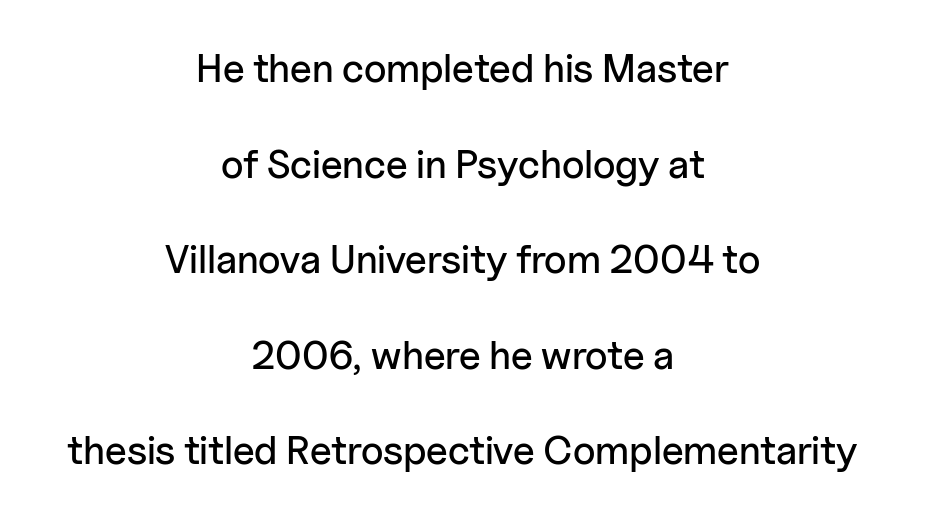
The letters stand upright; this is a roman face. The passage shown has conventional tracking throughout. Type without underlining. The line-height multiplier appears high, well above default. Note the varied advance widths — an 'i' is clearly narrower than an 'm'. These lines stack symmetrically, like a column narrowing and widening about its center.
